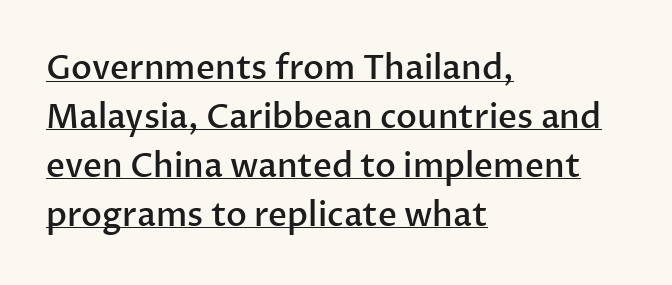
Spacing verdict: proportional, widths tailored to each character. Honestly, the underline is the first thing you notice here. What's the leading like? Ordinary, nothing unusual. Caption: standard tracking, unaltered. The font family rendered here belongs to the sans-serif group.
